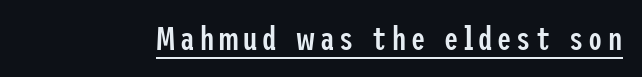
The image shows 32 px semibold, condensed sans-serif type, upright; set underlined; low stroke contrast and a medium x-height.
